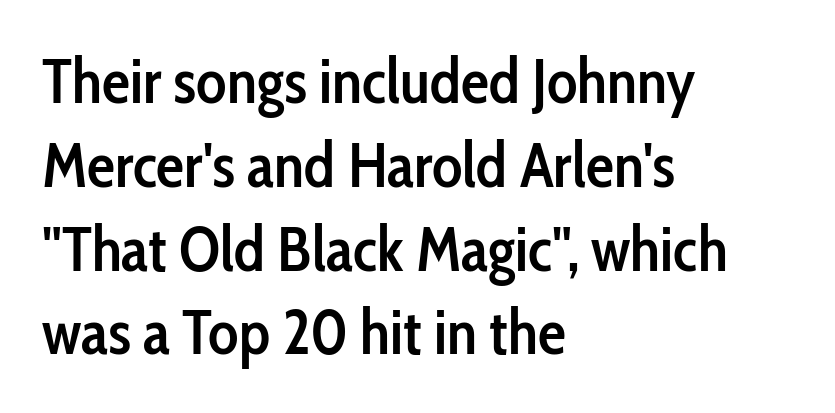
Q: Is the text bold? A: Semi-bold.
Q: Is the text italic (slanted)? A: No, it is upright.
Q: Is the typeface a serif or a sans-serif typeface? A: Sans-serif.
Q: Is the text underlined? A: No.
Q: How is the paragraph aligned? A: Left-aligned.
Q: Is the spacing between letters normal or unusually wide? A: Normal.
Q: Is the spacing between lines tight, normal or loose? A: Normal.
Q: Width (condensed, normal, or wide)? A: Condensed.
Q: Stroke contrast? A: Low.
Q: x-height? A: Medium.
Q: Monospaced? A: No.
